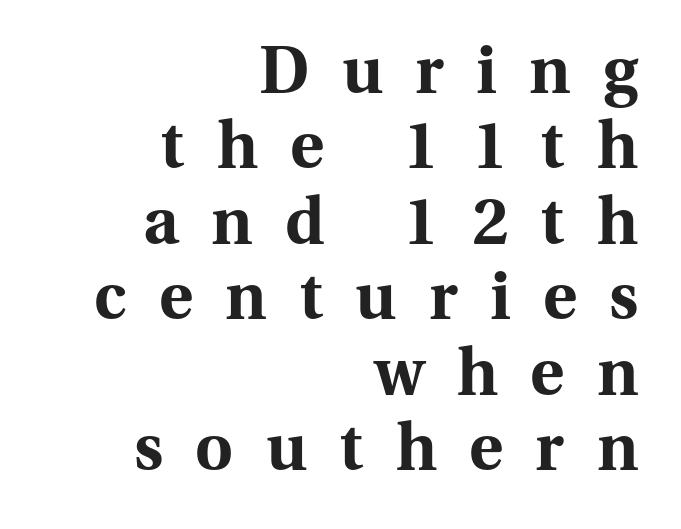
Q: Is the text bold? A: Yes.
Q: Is the text italic (slanted)? A: No, it is upright.
Q: Is the typeface a serif or a sans-serif typeface? A: Serif.
Q: Is the text underlined? A: No.
Q: How is the paragraph aligned? A: Right-aligned.
Q: Is the spacing between letters normal or unusually wide? A: Unusually wide.
Q: Width (condensed, normal, or wide)? A: Normal.
Q: Stroke contrast? A: Medium.
Q: x-height? A: Medium.
Q: Monospaced? A: No.
